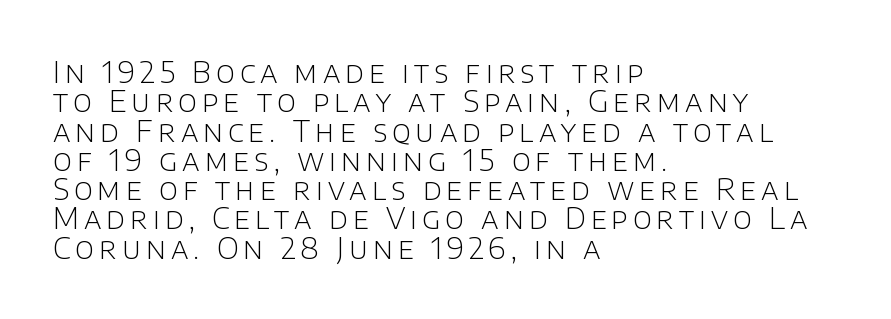
The string is rendered with underlining switched off. Summary of weight: not heavy and not bold. A typesetter would mark this as roman, not italic. A typesetter would label this face a sans. Rows of type sit shoulder to shoulder in the vertical direction. Character widths vary here, with narrow letters taking less room than wide ones.
